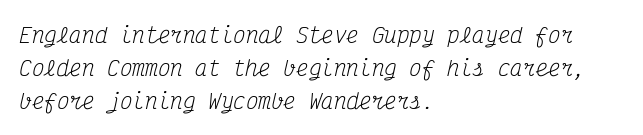
Q: Is the text bold? A: No.
Q: Is the text italic (slanted)? A: Yes, it leans right by about 12 degrees.
Q: Is the text underlined? A: No.
Q: How is the paragraph aligned? A: Left-aligned.
Q: Is the spacing between letters normal or unusually wide? A: Normal.
Q: Is the spacing between lines tight, normal or loose? A: Normal.
